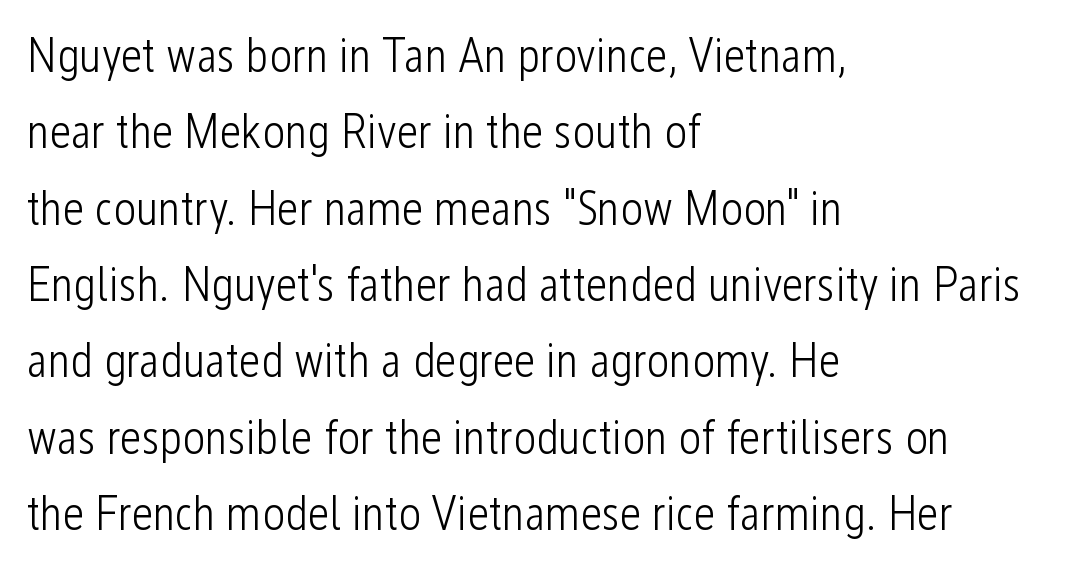
Q: Is the text bold? A: No.
Q: Is the text italic (slanted)? A: No, it is upright.
Q: Is the typeface a serif or a sans-serif typeface? A: Sans-serif.
Q: Is the text underlined? A: No.
Q: How is the paragraph aligned? A: Left-aligned.
Q: Is the spacing between letters normal or unusually wide? A: Normal.
Q: Is the spacing between lines tight, normal or loose? A: Normal.
Q: Width (condensed, normal, or wide)? A: Condensed.
Q: Stroke contrast? A: Low.
Q: x-height? A: Medium.
Q: Monospaced? A: No.
